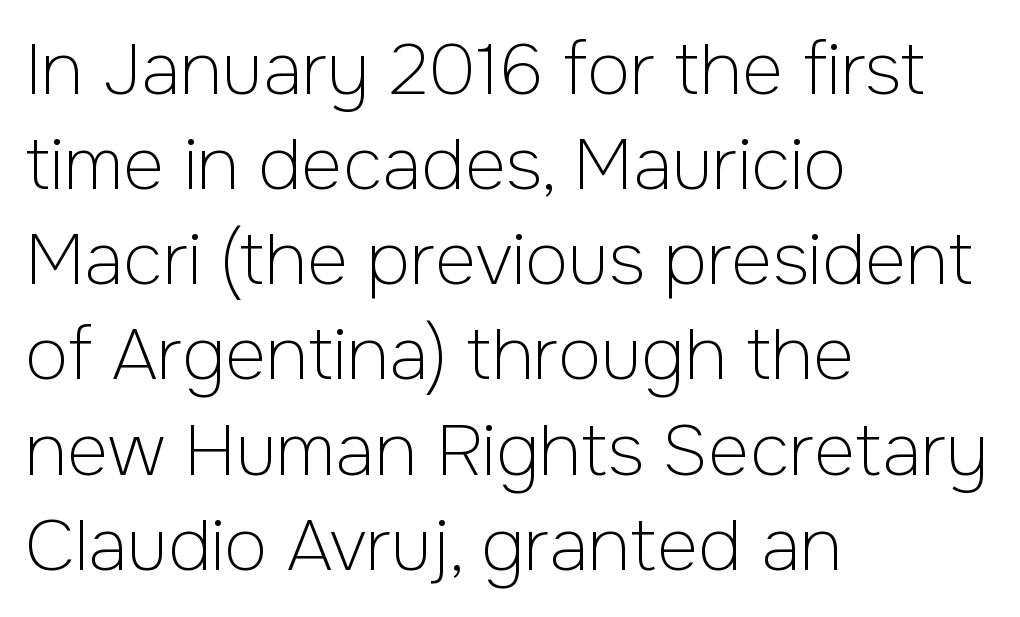
{"serif": "no", "italic": "no", "bold": "no", "weight": "light", "width": "normal", "stroke_contrast": "low", "x_height": "medium", "monospaced": "no", "underline": "no", "align": "left", "line_spacing": "normal", "line_spacing_ratio": 1.34, "letter_spacing": "normal", "letter_spacing_em": 0.0, "glyph_px": 71}
